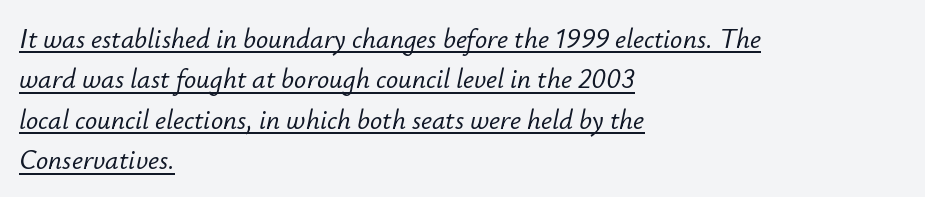
The image shows 27 px text type, italic (leaning right); set left-aligned, normal line spacing (1.5x), normal letter spacing, underlined.
